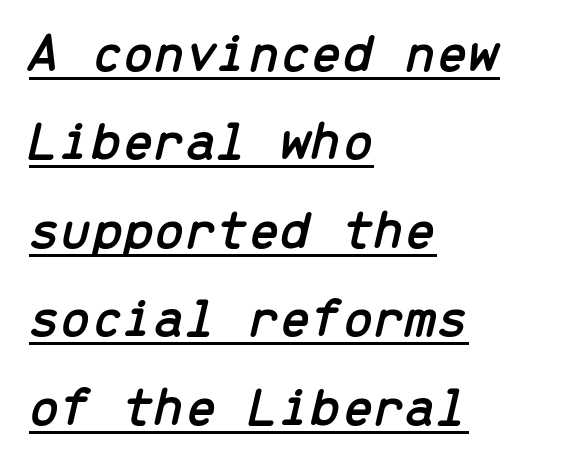
Q: Is the text italic (slanted)? A: Yes, it leans right by about 13 degrees.
Q: Is the text underlined? A: Yes.
Q: How is the paragraph aligned? A: Left-aligned.
Q: Is the spacing between letters normal or unusually wide? A: Normal.
Q: Is the spacing between lines tight, normal or loose? A: Normal.
Q: Width (condensed, normal, or wide)? A: Normal.
Q: Stroke contrast? A: Low.
Q: x-height? A: Medium.
Q: Monospaced? A: Yes.
